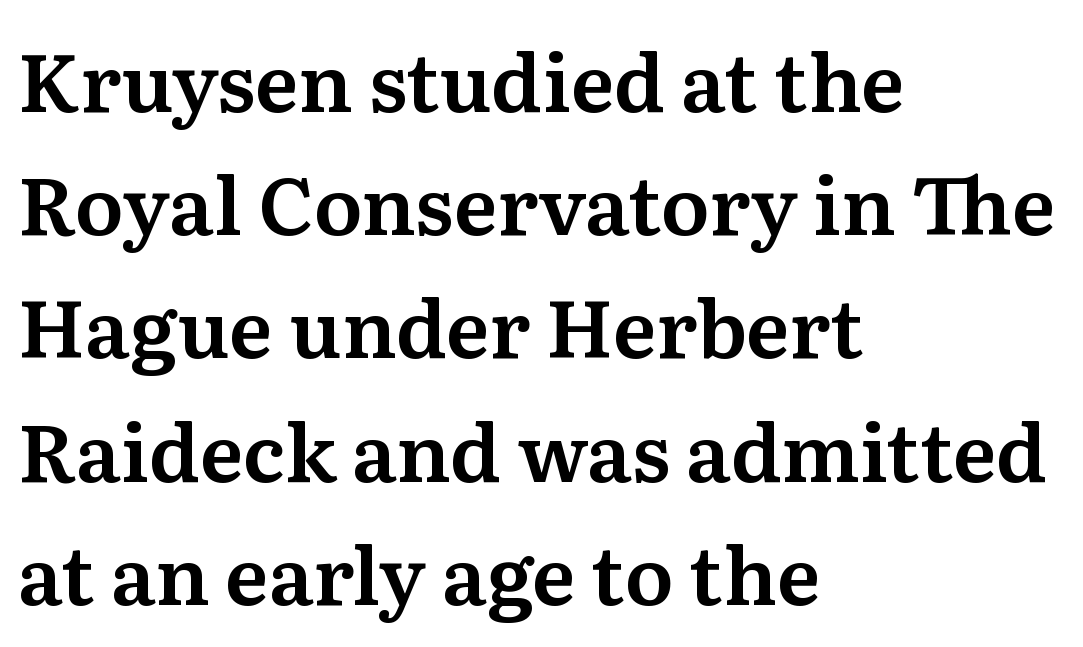
Students, observe: this is what conventionally led text looks like. The horizontal fit of the characters is conventional and even. Is the block centered? No — it sits flush against the left margin. Each letter keeps its own natural width here, so spacing adapts to shape. Descender tails drop into unmarked territory. What kind of face is this? One with serifs.
